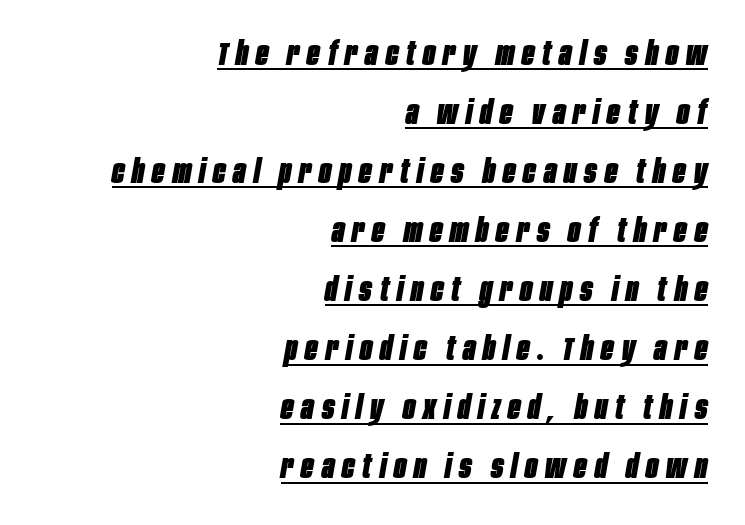
{"italic": "yes", "lean": "right", "slant_degrees": 10, "bold": "yes", "weight": "heavy", "width": "condensed", "stroke_contrast": "low", "x_height": "large", "monospaced": "no", "underline": "yes", "align": "right", "line_spacing_ratio": 1.79, "letter_spacing": "wide", "letter_spacing_em": 0.24, "glyph_px": 33}
